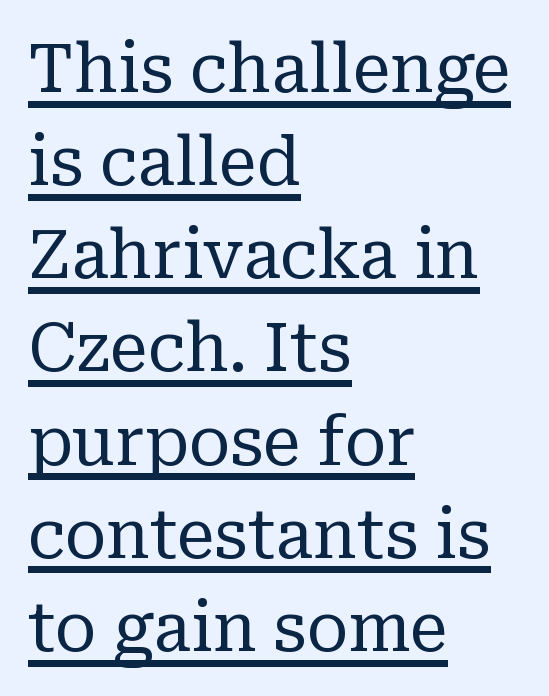
You could not count columns in this text — the font is proportionally spaced. The rag falls on the right side of this text block. What decoration does the sample have? An underline. Look at the bottom of the vertical strokes: they flare into serifs here.
